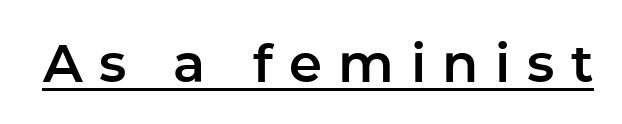
{"serif": "no", "italic": "no", "width": "normal", "stroke_contrast": "low", "x_height": "medium", "monospaced": "no", "underline": "yes", "letter_spacing": "wide", "letter_spacing_em": 0.31, "glyph_px": 53}
